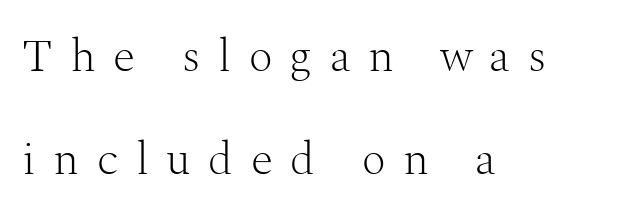
Heft: none added — not bold. Nobody drew a line under any word here. Compared with a centered layout, this one pins lines to the left instead. Rendered with straight, roman letterforms.
